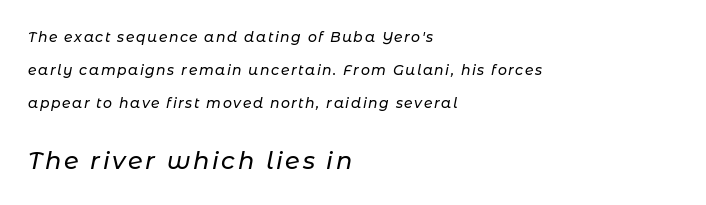
These lines are set flush left with a ragged right edge. Italic: yes, the glyphs are oblique. Small over large — that's the arrangement of the two blocks here. Vertical spacing — loose. Underline: absent.
